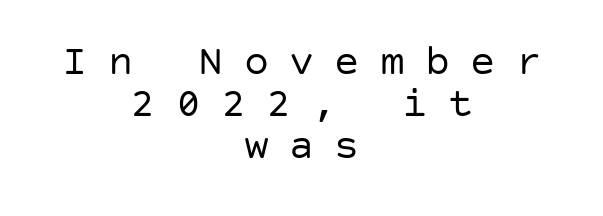
Which margin do the lines hug? Neither — every line sits in the middle. The typography opts for an upright posture over an oblique one. No feet cap the strokes, marking this as sans-serif type. The area under the type is left untouched. Ink coverage per letter is moderate at most. The horizontal fit of the characters is loose and conspicuously gappy.
